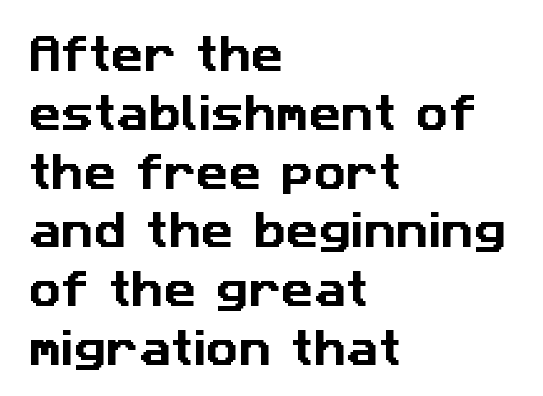
The image shows 40 px sans-serif type; set left-aligned, normal line spacing (1.47x), normal letter spacing, not underlined; low stroke contrast and a medium x-height.
